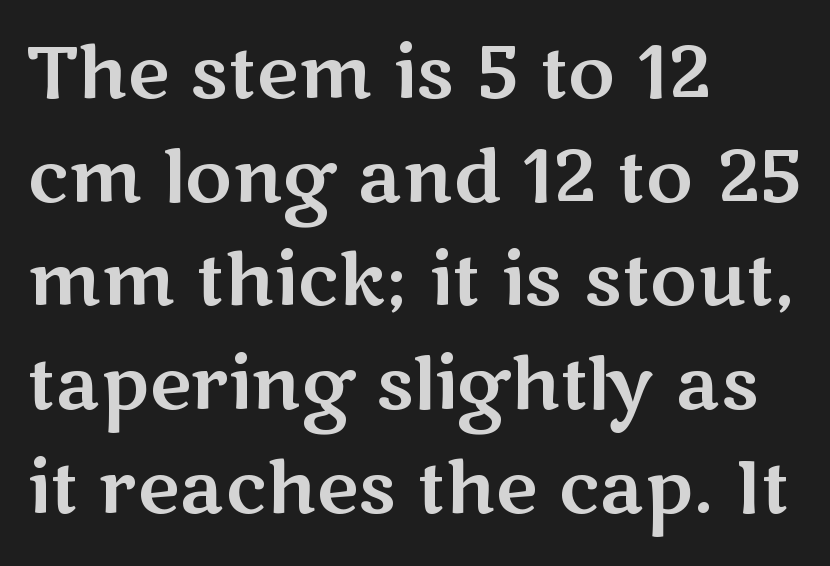
{"serif": "no", "italic": "no", "width": "wide", "stroke_contrast": "medium", "x_height": "medium", "monospaced": "no", "underline": "no", "align": "left", "line_spacing": "normal", "line_spacing_ratio": 1.44, "letter_spacing": "normal", "letter_spacing_em": 0.0, "glyph_px": 72}
